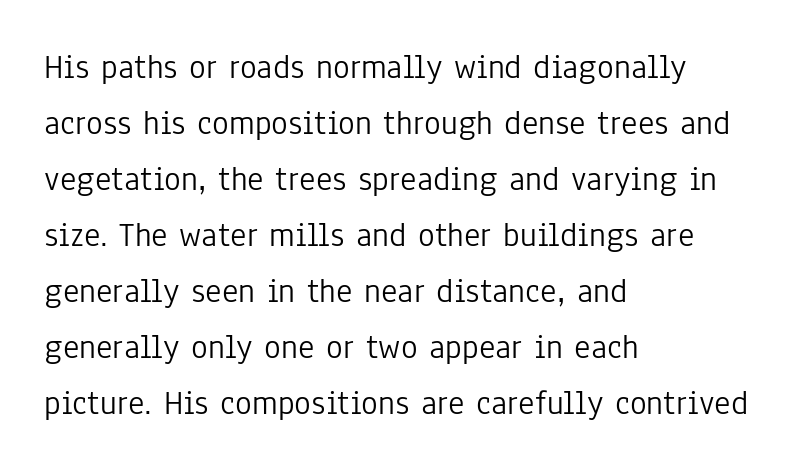
One-word summary of the alignment: left. A clean baseline with only descenders dipping below it. Inter-character spacing is left at the font's built-in metrics. Is there much room between lines? A standard amount, neither cramped nor airy. A typesetter would call this proportional, since set widths differ per character.
